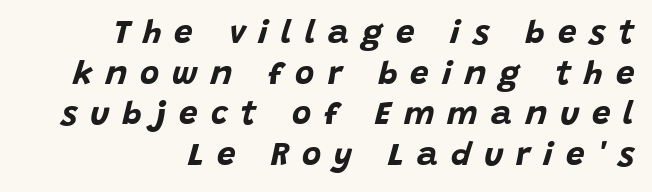
Q: Is the text bold? A: Yes.
Q: Is the text italic (slanted)? A: Yes, it leans right by about 15 degrees.
Q: Is the text underlined? A: No.
Q: How is the paragraph aligned? A: Right-aligned.
Q: Is the spacing between letters normal or unusually wide? A: Unusually wide.
Q: Width (condensed, normal, or wide)? A: Normal.
Q: Stroke contrast? A: Low.
Q: x-height? A: Large.
Q: Monospaced? A: No.
